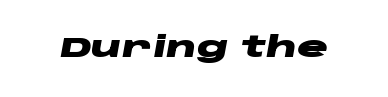
Quick note: underline off. This sample uses an oblique cut, with every glyph tilted off the vertical. Thick stems and heavy bowls — unmistakably bold. Default kerning and tracking; the words read as compact shapes.
